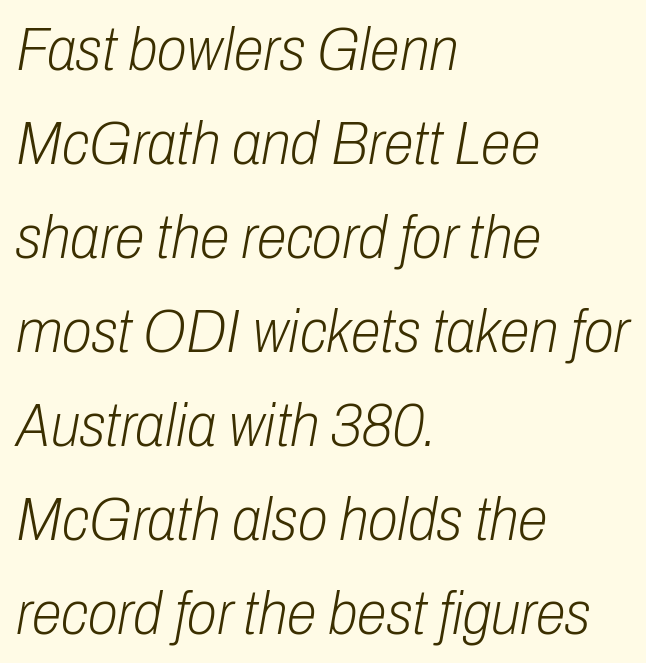
Q: Is the text bold? A: No.
Q: Is the text italic (slanted)? A: Yes, it leans right by about 10 degrees.
Q: Is the text underlined? A: No.
Q: How is the paragraph aligned? A: Left-aligned.
Q: Is the spacing between letters normal or unusually wide? A: Normal.
Q: Is the spacing between lines tight, normal or loose? A: Normal.
Q: Width (condensed, normal, or wide)? A: Condensed.
Q: Stroke contrast? A: Low.
Q: x-height? A: Medium.
Q: Monospaced? A: No.
